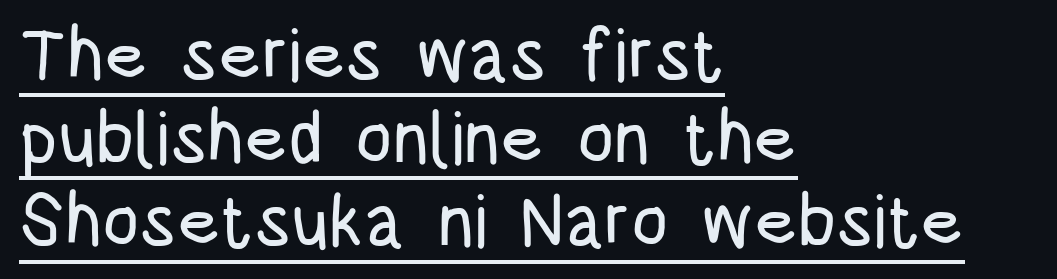
The image shows 73 px condensed sans-serif type, upright; set left-aligned, tight line spacing (1.14x), normal letter spacing, underlined; low stroke contrast and a large x-height.
